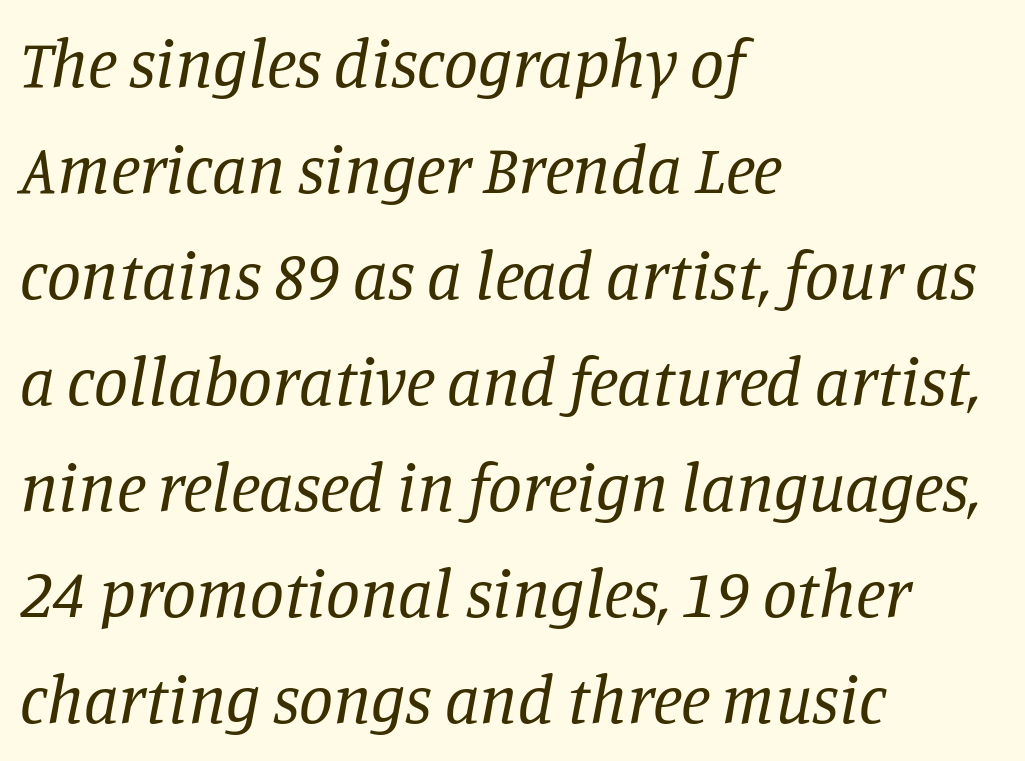
{"serif": "yes", "italic": "yes", "lean": "right", "slant_degrees": 11, "bold": "no", "weight": "regular", "width": "normal", "stroke_contrast": "low", "x_height": "large", "monospaced": "no", "underline": "no", "align": "left", "line_spacing": "normal", "line_spacing_ratio": 1.56, "letter_spacing": "normal", "letter_spacing_em": 0.0, "glyph_px": 68}
